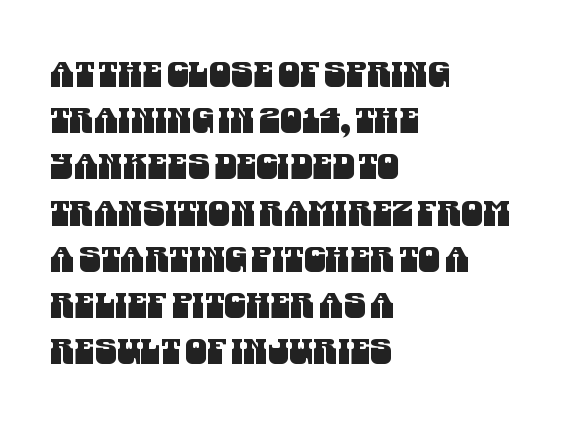
{"serif": "no", "width": "condensed", "stroke_contrast": "medium", "x_height": "large", "monospaced": "no", "underline": "no", "align": "left", "line_spacing": "normal", "line_spacing_ratio": 1.32, "letter_spacing": "normal", "letter_spacing_em": 0.0, "glyph_px": 35}
